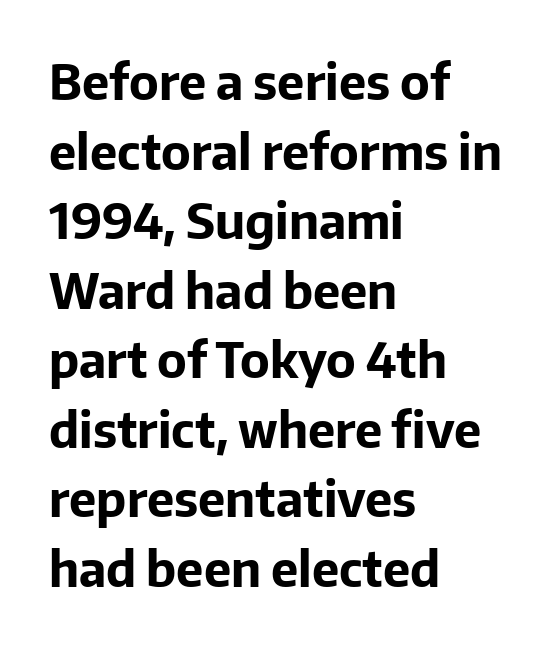
{"serif": "no", "italic": "no", "bold": "yes", "weight": "bold", "width": "normal", "stroke_contrast": "low", "x_height": "medium", "monospaced": "no", "underline": "no", "align": "left", "line_spacing": "normal", "line_spacing_ratio": 1.42, "letter_spacing": "normal", "letter_spacing_em": 0.0, "glyph_px": 49}
